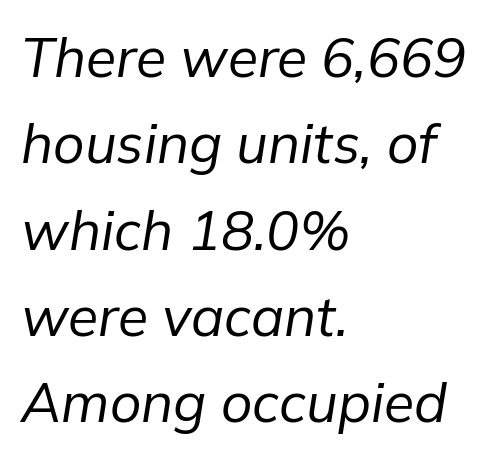
{"italic": "yes", "lean": "right", "slant_degrees": 9, "bold": "no", "weight": "regular", "width": "normal", "stroke_contrast": "low", "x_height": "medium", "monospaced": "no", "underline": "no", "align": "left", "line_spacing": "normal", "line_spacing_ratio": 1.57, "letter_spacing": "normal", "letter_spacing_em": 0.0, "glyph_px": 55}
